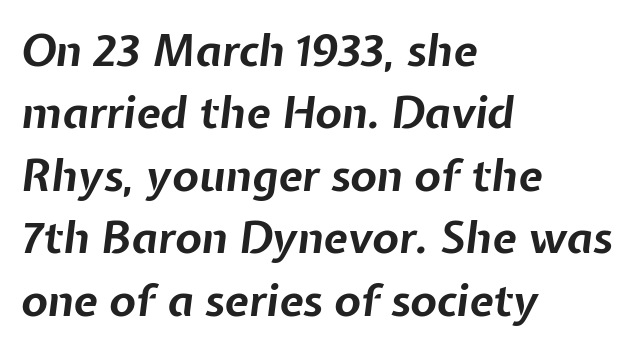
Q: Is the text bold? A: Yes.
Q: Is the text italic (slanted)? A: Yes, it leans right by about 7 degrees.
Q: Is the text underlined? A: No.
Q: How is the paragraph aligned? A: Left-aligned.
Q: Is the spacing between letters normal or unusually wide? A: Normal.
Q: Is the spacing between lines tight, normal or loose? A: Normal.
Q: Width (condensed, normal, or wide)? A: Normal.
Q: Stroke contrast? A: Low.
Q: x-height? A: Medium.
Q: Monospaced? A: No.
